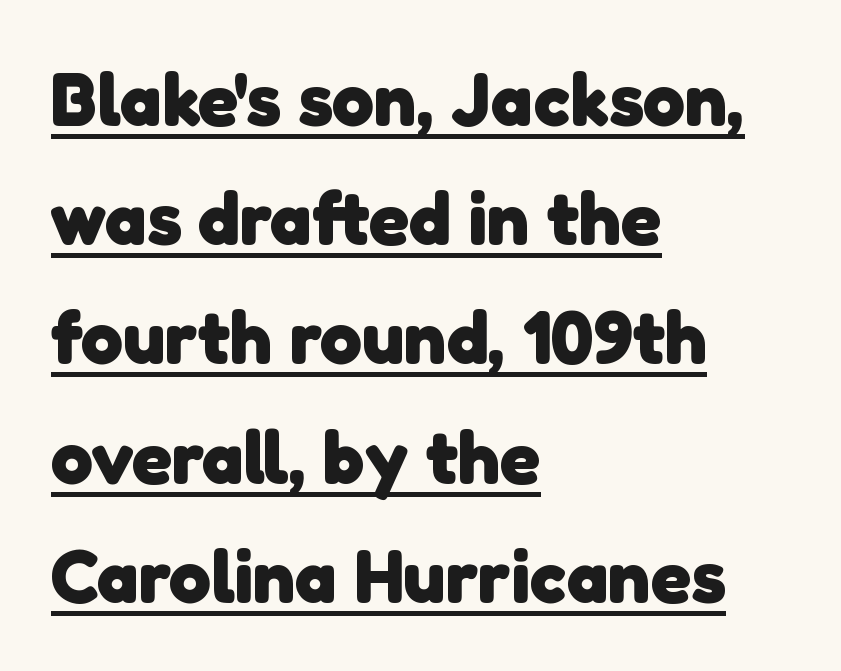
{"serif": "no", "bold": "yes", "weight": "heavy", "width": "normal", "stroke_contrast": "low", "x_height": "medium", "monospaced": "no", "underline": "yes", "align": "left", "line_spacing": "normal", "line_spacing_ratio": 1.59, "letter_spacing": "normal", "letter_spacing_em": 0.0, "glyph_px": 75}
